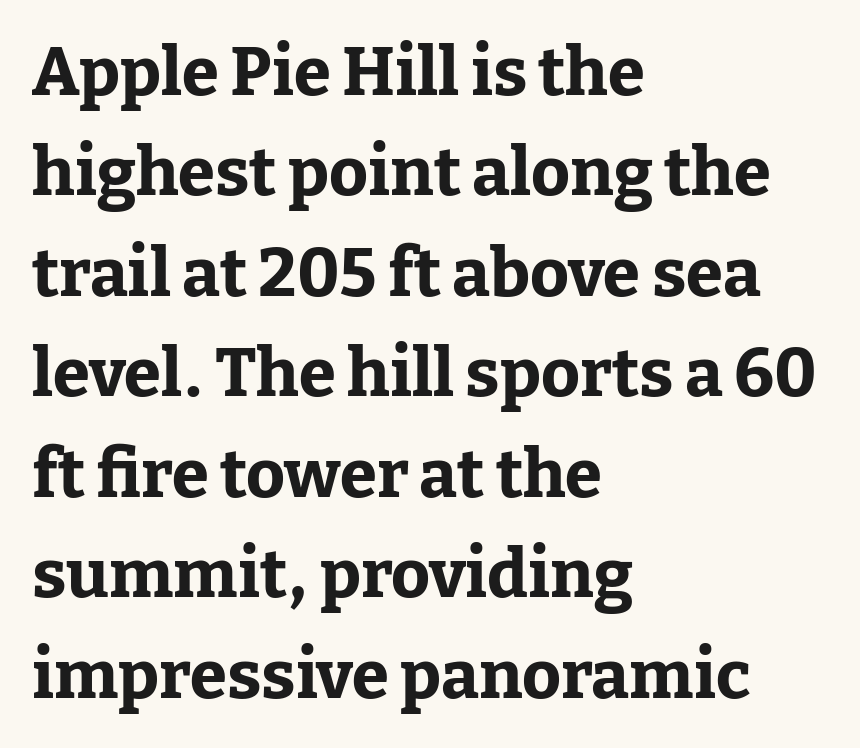
Notice how descenders clear the ascenders below comfortably — that's standard leading. Classification — serif. Notice how the passage keeps a crisp vertical edge on the left only. The passage shown is typed in a proportional face where columns would drift.
